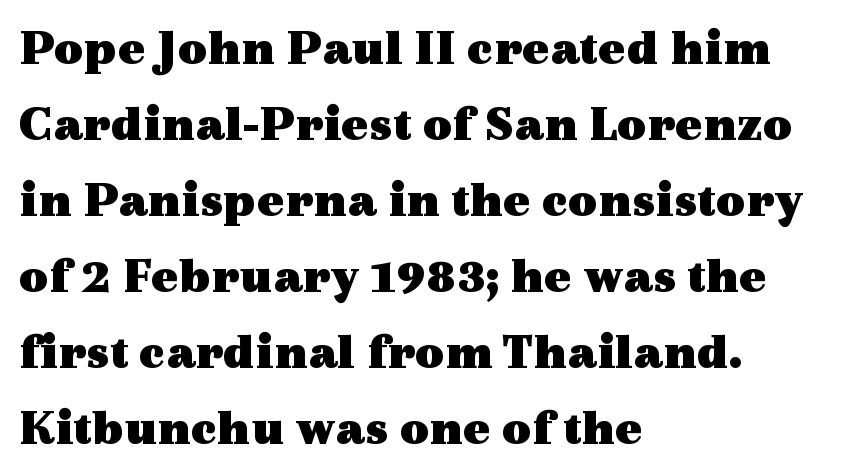
{"serif": "yes", "italic": "no", "bold": "yes", "weight": "heavy", "width": "wide", "x_height": "medium", "monospaced": "no", "underline": "no", "align": "left", "line_spacing": "normal", "line_spacing_ratio": 1.49, "letter_spacing": "normal", "letter_spacing_em": 0.0, "glyph_px": 51}
